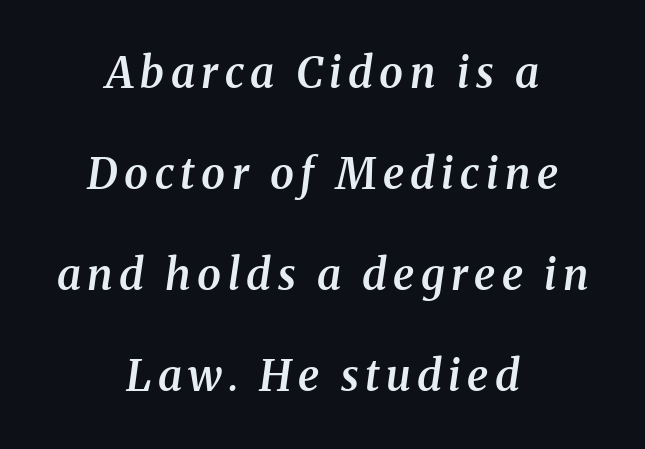
Q: Is the text bold? A: Semi-bold.
Q: Is the text italic (slanted)? A: Yes, it leans right by about 8 degrees.
Q: Is the typeface a serif or a sans-serif typeface? A: Serif.
Q: Is the text underlined? A: No.
Q: How is the paragraph aligned? A: Centered.
Q: Is the spacing between lines tight, normal or loose? A: Loose.
Q: Width (condensed, normal, or wide)? A: Normal.
Q: Stroke contrast? A: Medium.
Q: x-height? A: Medium.
Q: Monospaced? A: No.
